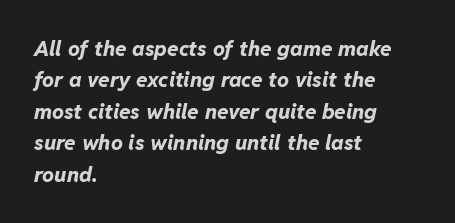
{"italic": "yes", "lean": "right", "slant_degrees": 11, "bold": "yes", "underline": "no", "align": "left", "line_spacing": "normal", "line_spacing_ratio": 1.5, "letter_spacing": "normal", "letter_spacing_em": 0.0, "glyph_px": 21}
